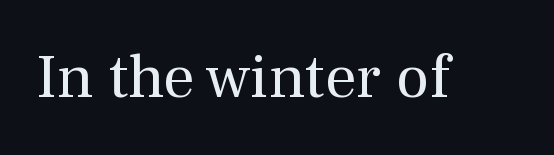
Q: Is the text bold? A: No.
Q: Is the text italic (slanted)? A: No, it is upright.
Q: Is the typeface a serif or a sans-serif typeface? A: Serif.
Q: Is the text underlined? A: No.
Q: Is the spacing between letters normal or unusually wide? A: Normal.
Q: Width (condensed, normal, or wide)? A: Normal.
Q: Stroke contrast? A: Medium.
Q: x-height? A: Medium.
Q: Monospaced? A: No.
